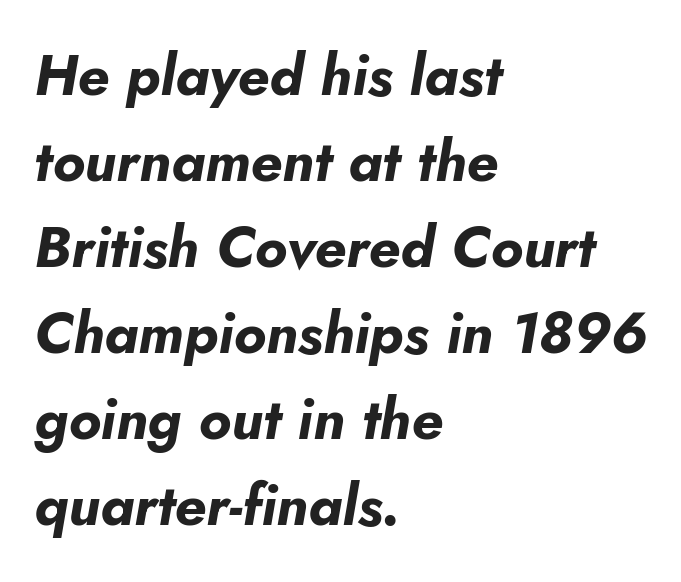
{"italic": "yes", "lean": "right", "slant_degrees": 5, "bold": "yes", "weight": "bold", "width": "normal", "stroke_contrast": "low", "x_height": "small", "monospaced": "no", "underline": "no", "align": "left", "line_spacing": "normal", "line_spacing_ratio": 1.51, "letter_spacing": "normal", "letter_spacing_em": 0.0, "glyph_px": 57}
